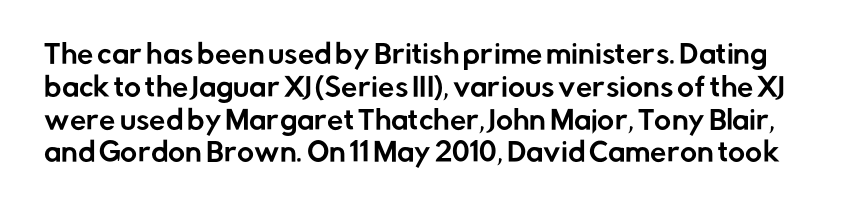
The image shows 26 px text type, upright; set normal line spacing (1.26x), normal letter spacing, not underlined.
